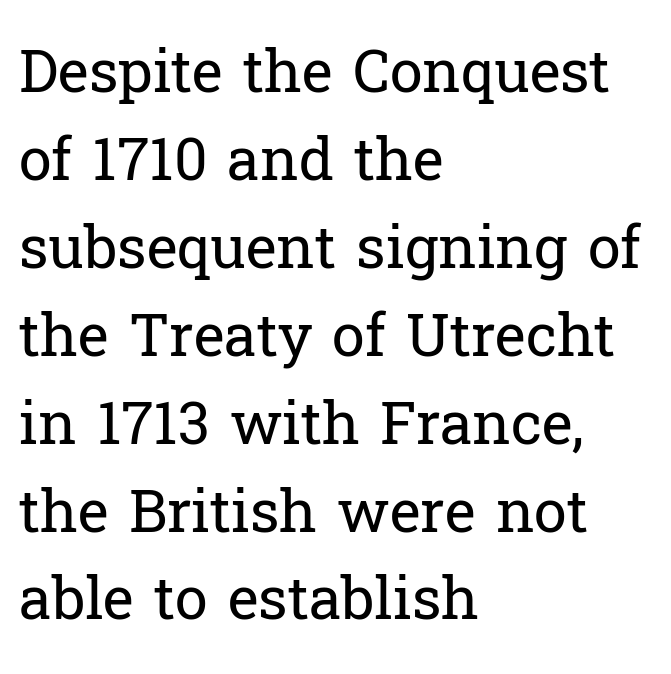
These lines sit exactly where default settings would place them. All the whitespace from short lines collects on the right. These lines keep a tight, regular rhythm from letter to letter. The space directly below the letters is spotless. If you drew a line through each stem, it would be perfectly vertical. The rendering shows small feet on the letterforms — a serif design.
